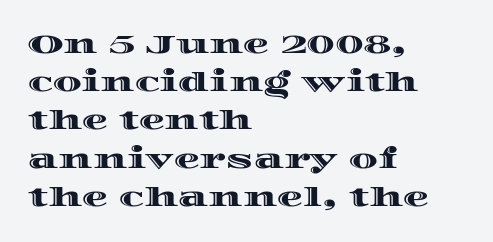
The image shows 26 px text type, upright; set left-aligned, normal line spacing (1.47x), normal letter spacing, not underlined.
